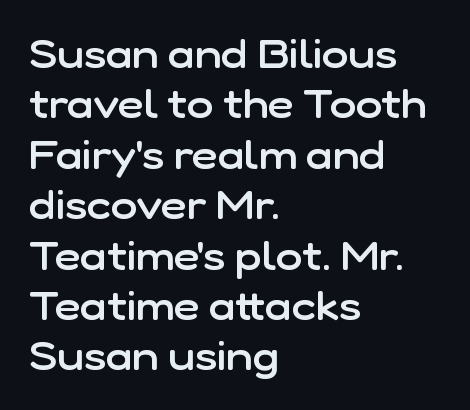
The image shows 40 px semibold sans-serif type, upright; set left-aligned, normal line spacing (1.26x), normal letter spacing, not underlined; low stroke contrast and a medium x-height.
